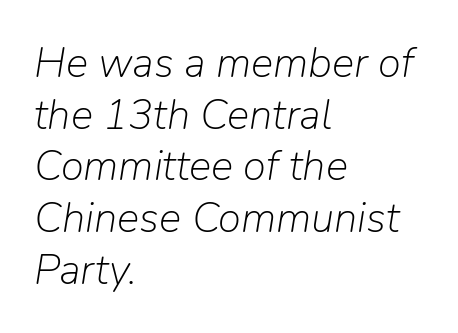
The image shows 42 px light type, italic (leaning right); set left-aligned, line spacing 1.23x, normal letter spacing, not underlined; low stroke contrast and a medium x-height.
